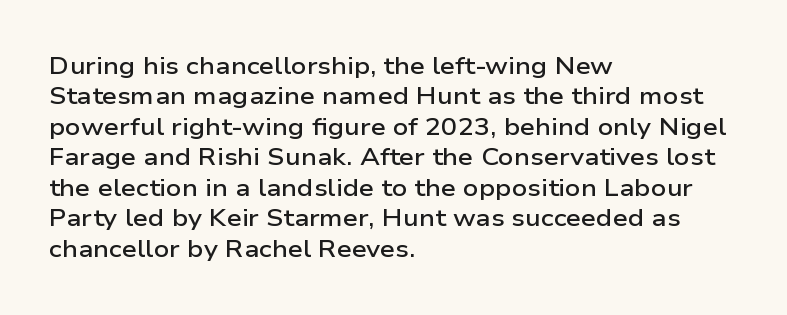
Q: Is the text bold? A: Semi-bold.
Q: Is the text italic (slanted)? A: No, it is upright.
Q: Is the text underlined? A: No.
Q: How is the paragraph aligned? A: Left-aligned.
Q: Is the spacing between letters normal or unusually wide? A: Normal.
Q: Is the spacing between lines tight, normal or loose? A: Normal.
